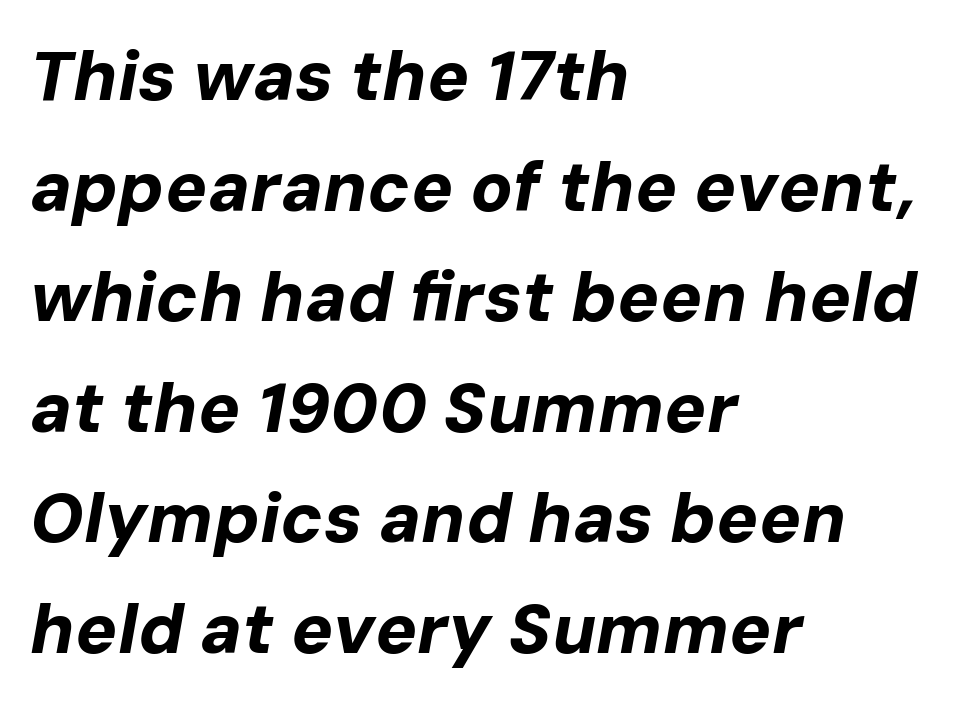
Q: Is the text bold? A: Yes.
Q: Is the text italic (slanted)? A: Yes, it leans right by about 10 degrees.
Q: Is the text underlined? A: No.
Q: How is the paragraph aligned? A: Left-aligned.
Q: Is the spacing between letters normal or unusually wide? A: Normal.
Q: Is the spacing between lines tight, normal or loose? A: Normal.
Q: Width (condensed, normal, or wide)? A: Normal.
Q: Stroke contrast? A: Low.
Q: x-height? A: Medium.
Q: Monospaced? A: No.
